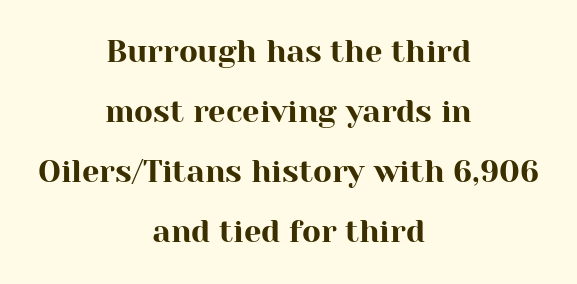
{"serif": "yes", "italic": "no", "width": "normal", "stroke_contrast": "high", "x_height": "medium", "monospaced": "no", "underline": "no", "align": "center", "line_spacing": "loose", "line_spacing_ratio": 1.94, "letter_spacing": "normal", "letter_spacing_em": 0.0, "glyph_px": 31}
